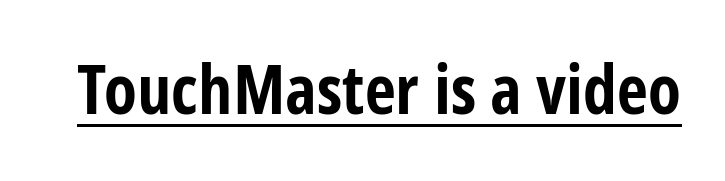
In terms of posture, this sample is upright. You'd pick this weight for a headline — it's a proper bold. Examine the stroke ends and you'll find no serifs. Short note: letters normally spaced. Varying glyph widths throughout — classic text-font behaviour. The words here are underlined.
